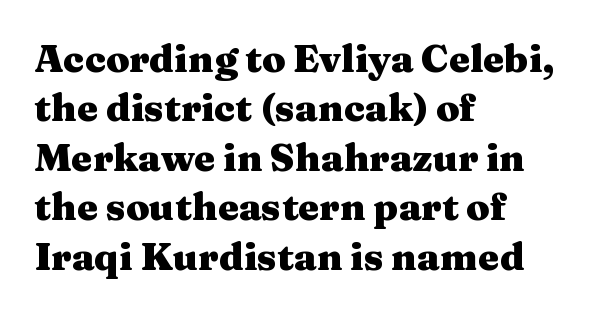
{"serif": "yes", "italic": "no", "bold": "yes", "weight": "heavy", "width": "wide", "stroke_contrast": "medium", "x_height": "medium", "monospaced": "no", "underline": "no", "align": "left", "line_spacing": "normal", "line_spacing_ratio": 1.3, "letter_spacing": "normal", "letter_spacing_em": 0.0, "glyph_px": 38}
